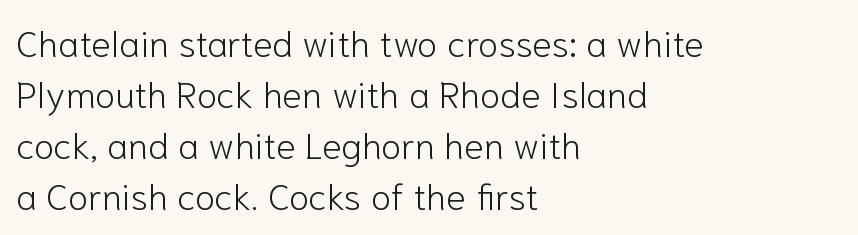
The image shows 37 px light sans-serif type, upright; set left-aligned, normal line spacing (1.38x), normal letter spacing, not underlined; low stroke contrast and a medium x-height.
